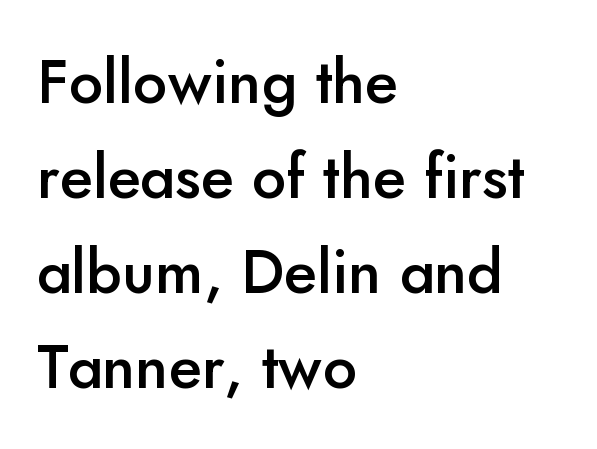
The image shows 61 px semibold sans-serif type, upright; set left-aligned, normal line spacing (1.56x), normal letter spacing, not underlined; low stroke contrast and a small x-height.
